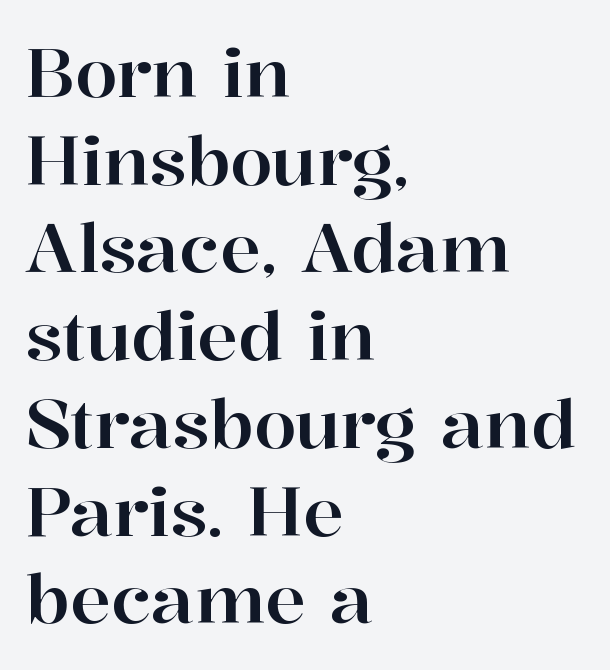
{"serif": "yes", "italic": "no", "width": "normal", "stroke_contrast": "high", "x_height": "medium", "monospaced": "no", "underline": "no", "align": "left", "line_spacing": "normal", "line_spacing_ratio": 1.29, "letter_spacing": "normal", "letter_spacing_em": 0.0, "glyph_px": 68}
